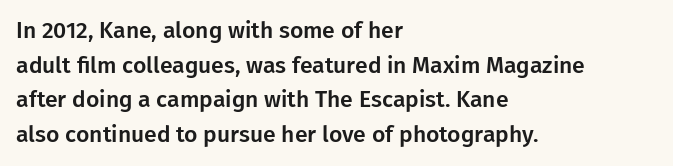
{"italic": "no", "underline": "no", "align": "left", "line_spacing": "normal", "line_spacing_ratio": 1.51, "letter_spacing": "normal", "letter_spacing_em": 0.0, "glyph_px": 23}
